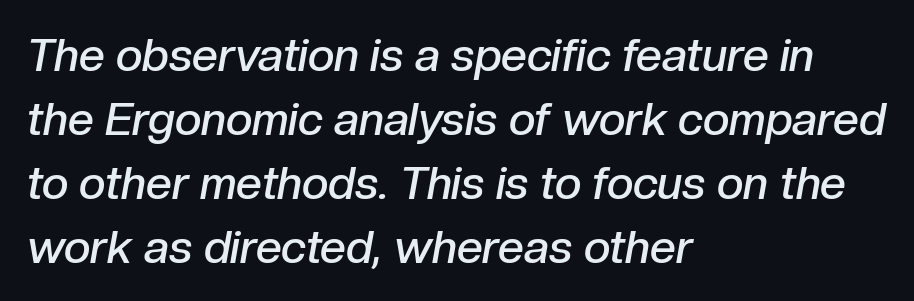
The image shows 46 px semibold type, italic (leaning right); set left-aligned, normal line spacing (1.39x), normal letter spacing, not underlined; low stroke contrast and a medium x-height.
